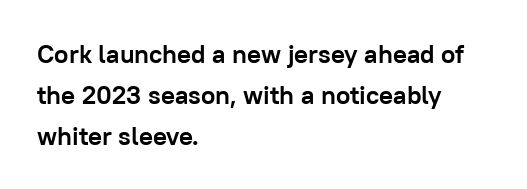
A dark, heavy texture on the line: the type is bold. Characters follow at the spacing the type designer built in. The designer left line spacing at the default. Unmarked baselines from the first word to the last. Posture: vertical.
